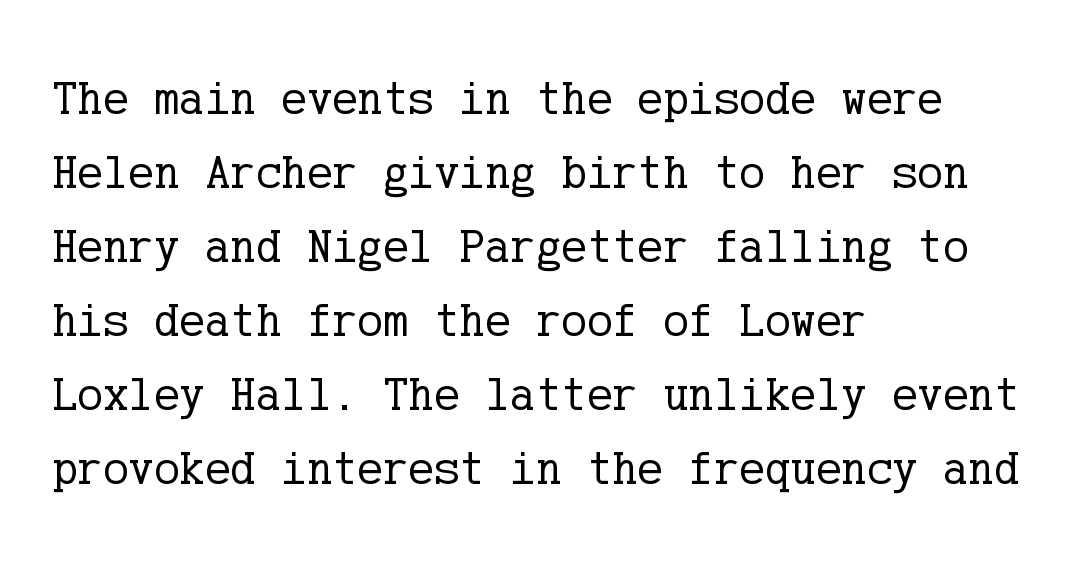
{"serif": "yes", "italic": "no", "bold": "no", "weight": "regular", "width": "normal", "stroke_contrast": "low", "x_height": "medium", "underline": "no", "align": "left", "line_spacing": "normal", "line_spacing_ratio": 1.54, "letter_spacing": "normal", "letter_spacing_em": 0.0, "glyph_px": 48}
